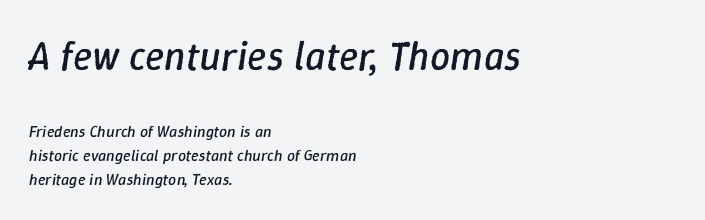
{"italic": "yes", "lean": "right", "slant_degrees": 9, "bold": "no", "weight": "regular", "width": "normal", "stroke_contrast": "low", "x_height": "medium", "monospaced": "no", "underline": "no", "align": "left", "line_spacing": "normal", "line_spacing_ratio": 1.48, "letter_spacing": "normal", "letter_spacing_em": 0.0, "larger_block": "first", "size_ratio": 2.5, "glyph_px": 40}
